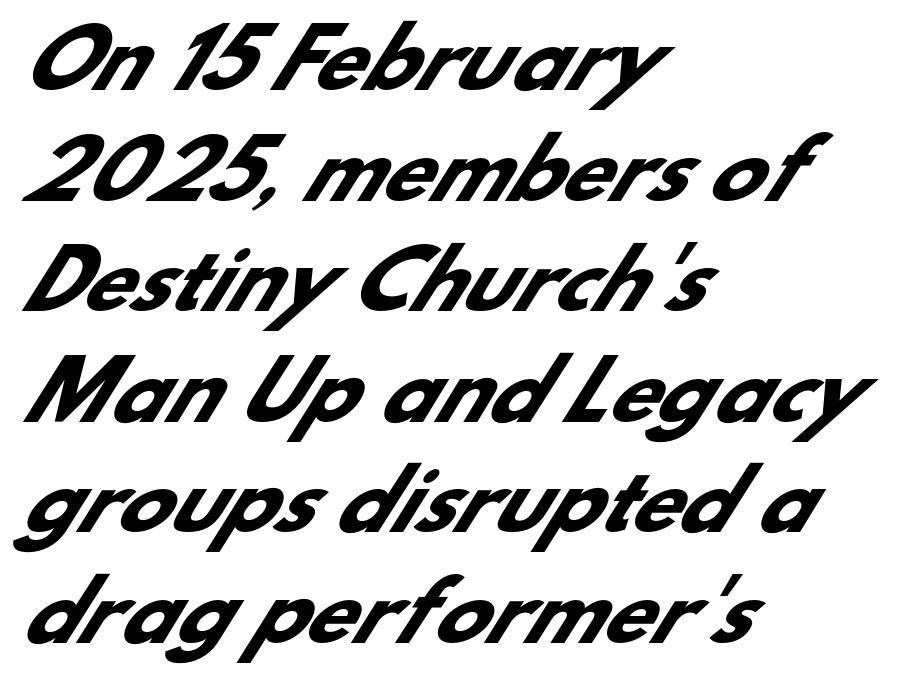
Q: Is the text bold? A: Yes.
Q: Is the typeface a serif or a sans-serif typeface? A: Sans-serif.
Q: Is the text underlined? A: No.
Q: How is the paragraph aligned? A: Left-aligned.
Q: Is the spacing between letters normal or unusually wide? A: Normal.
Q: Is the spacing between lines tight, normal or loose? A: Normal.
Q: Width (condensed, normal, or wide)? A: Normal.
Q: Stroke contrast? A: Low.
Q: x-height? A: Small.
Q: Monospaced? A: No.
